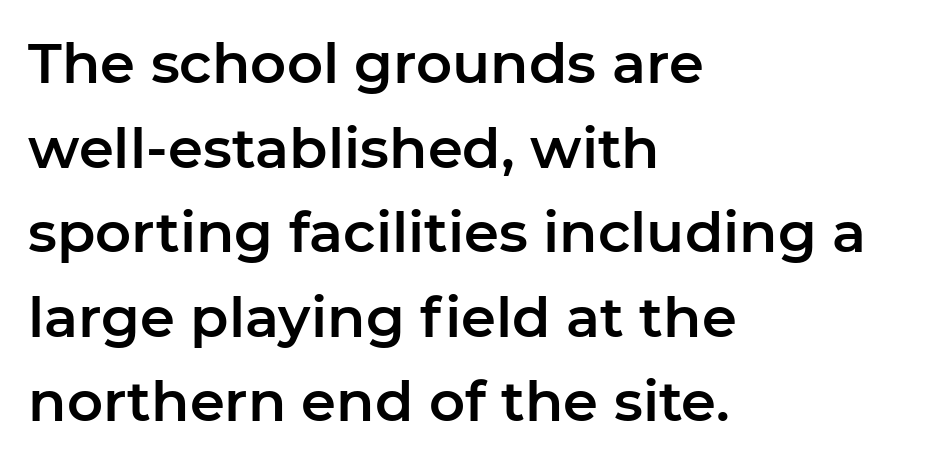
The lines sit at an ordinary, default distance from one another. The lettering holds an erect, upright posture throughout. Underlining? Definitely not there. Line beginnings align vertically; line endings do not. This rendering leaves character spacing at its baseline value. Serif or sans? Sans — the stroke terminals are bare.
